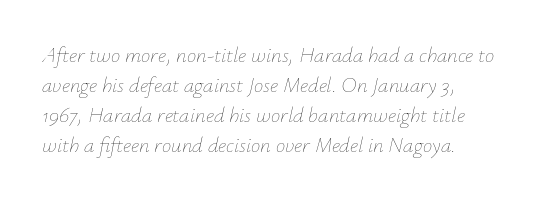
{"italic": "yes", "lean": "right", "slant_degrees": 12, "bold": "no", "underline": "no", "line_spacing": "normal", "line_spacing_ratio": 1.43, "letter_spacing": "normal", "letter_spacing_em": 0.0, "glyph_px": 21}
